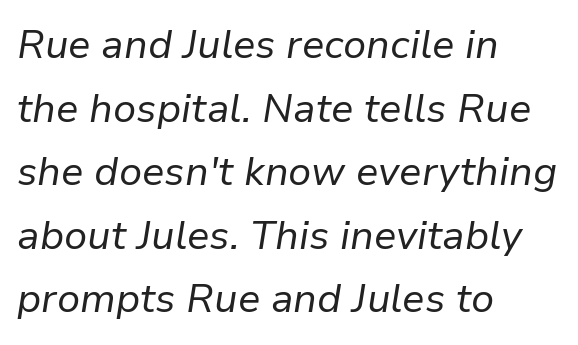
Q: Is the text bold? A: No.
Q: Is the text italic (slanted)? A: Yes, it leans right by about 9 degrees.
Q: Is the text underlined? A: No.
Q: How is the paragraph aligned? A: Left-aligned.
Q: Is the spacing between letters normal or unusually wide? A: Normal.
Q: Is the spacing between lines tight, normal or loose? A: Normal.
Q: Width (condensed, normal, or wide)? A: Normal.
Q: Stroke contrast? A: Low.
Q: x-height? A: Medium.
Q: Monospaced? A: No.
